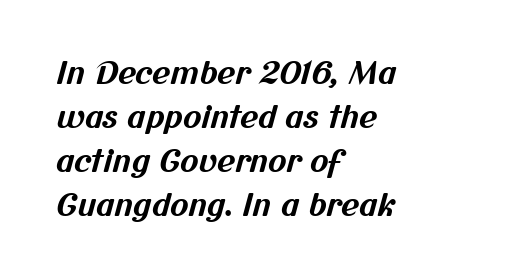
The image shows 31 px bold sans-serif type; set left-aligned, normal line spacing (1.42x), normal letter spacing, not underlined; medium stroke contrast and a medium x-height.
